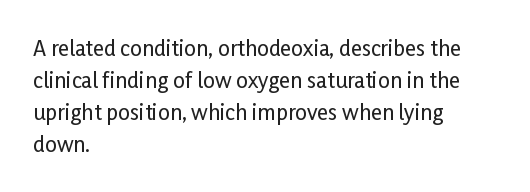
Layout note: lines flush left. The string is rendered with underlining switched off. The line texture is even and compact thanks to regular tracking. A roman cut, with each character standing at attention. The space between consecutive lines is moderate.
